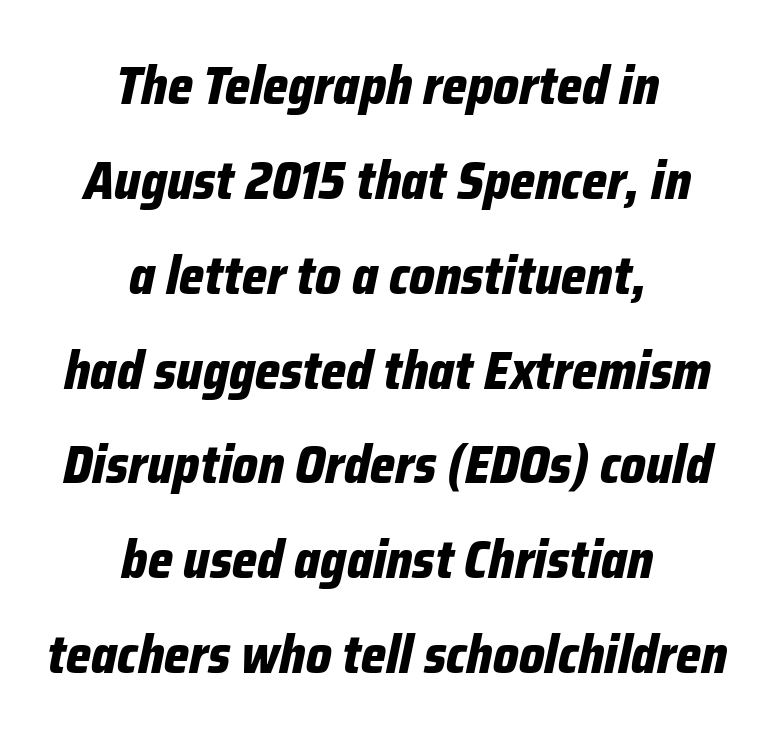
Q: Is the text bold? A: Yes.
Q: Is the text italic (slanted)? A: Yes, it leans right by about 12 degrees.
Q: Is the text underlined? A: No.
Q: How is the paragraph aligned? A: Centered.
Q: Is the spacing between letters normal or unusually wide? A: Normal.
Q: Width (condensed, normal, or wide)? A: Condensed.
Q: Stroke contrast? A: Low.
Q: x-height? A: Medium.
Q: Monospaced? A: No.
